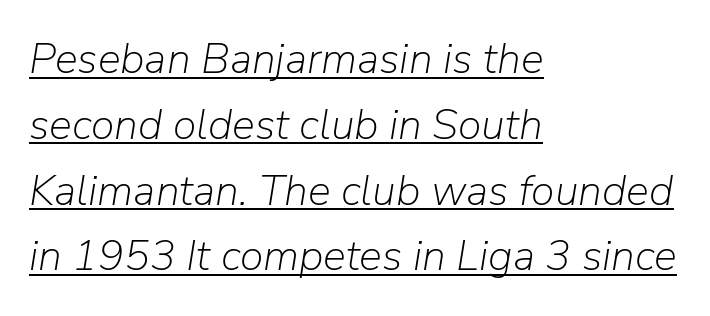
The image shows 43 px light type, italic (leaning right); set left-aligned, normal line spacing (1.53x), normal letter spacing, underlined; low stroke contrast and a medium x-height.
